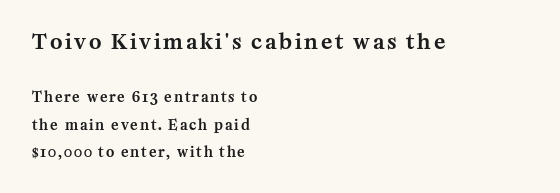
Q: Is the text italic (slanted)? A: No, it is upright.
Q: Is the text underlined? A: No.
Q: How is the paragraph aligned? A: Left-aligned.
Q: Is the spacing between lines tight, normal or loose? A: Loose.
Q: Which block of text is set in a larger size, the first (top) or the second (bottom)? A: The first (top) one.
